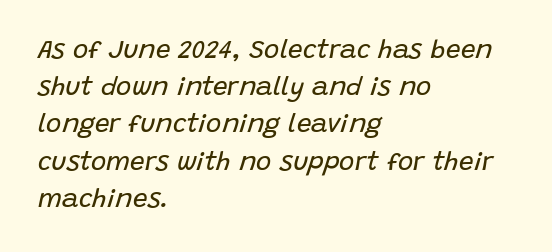
Q: Is the text bold? A: No.
Q: Is the text italic (slanted)? A: Yes, it leans right by about 15 degrees.
Q: Is the text underlined? A: No.
Q: How is the paragraph aligned? A: Left-aligned.
Q: Is the spacing between letters normal or unusually wide? A: Normal.
Q: Is the spacing between lines tight, normal or loose? A: Normal.
